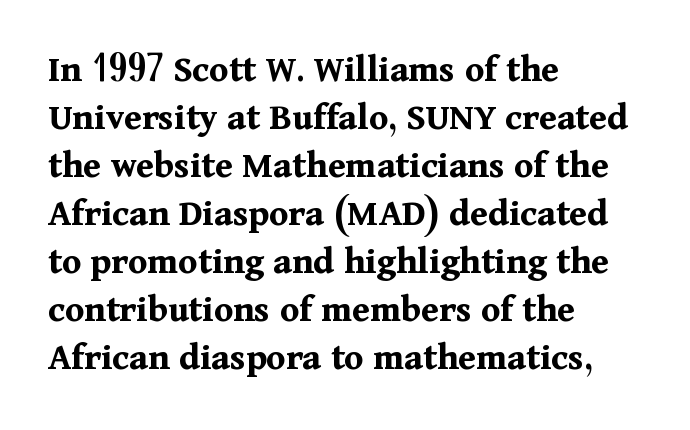
The image shows 39 px bold serif type, upright; set left-aligned, line spacing 1.23x, normal letter spacing, not underlined; medium stroke contrast and a medium x-height.
